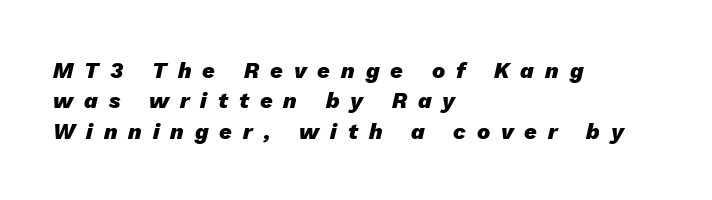
What stands out about the letter spacing? Its width — letters are far apart. Compared with typical paragraphs, the rows here are spaced about the same. One-word summary of the alignment: left. Type without underlining. Does the lettering tilt? It does — this is italic. These words are printed bold, with thick strokes throughout.
